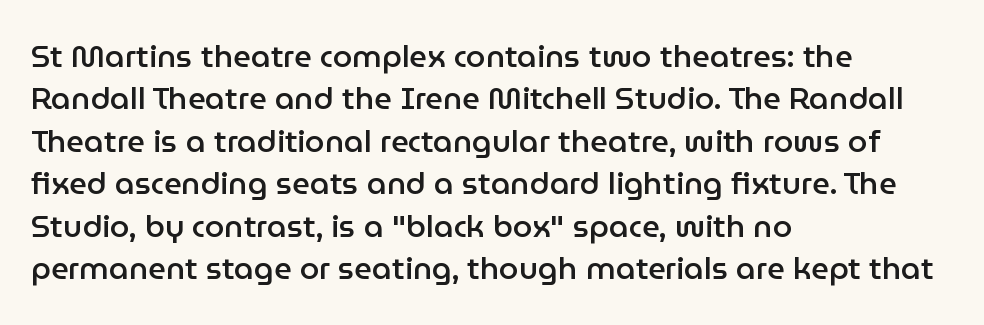
{"serif": "no", "italic": "no", "bold": "semi", "weight": "semibold", "width": "normal", "stroke_contrast": "low", "x_height": "medium", "monospaced": "no", "underline": "no", "align": "left", "line_spacing": "normal", "line_spacing_ratio": 1.37, "letter_spacing": "normal", "letter_spacing_em": 0.0, "glyph_px": 31}
